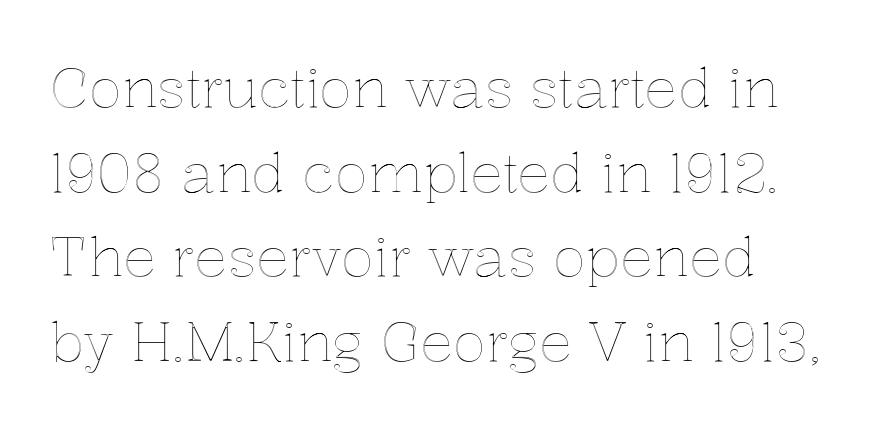
Compared with typical body copy, the letter spacing here is the same. This is roman type, the default non-slanted kind. Think of a printed novel: that variable character pitch is what you see here. Has an underline been added? It has not.
